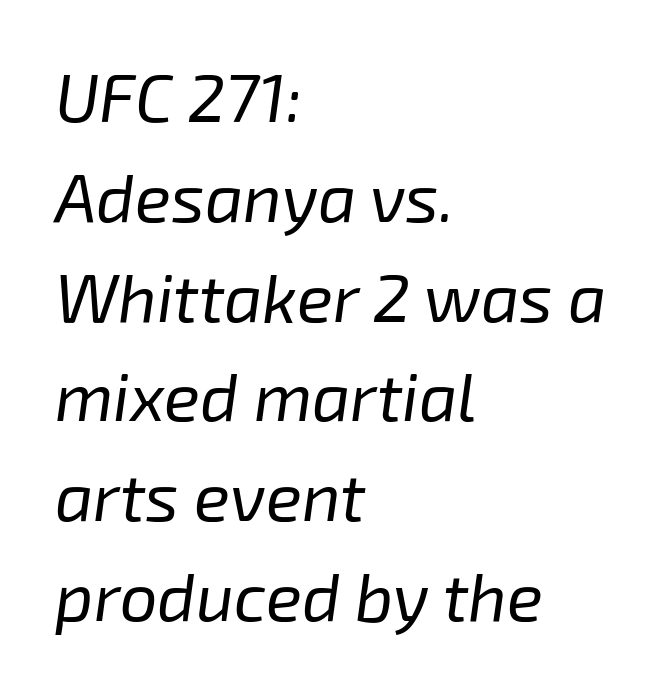
Q: Is the text bold? A: No.
Q: Is the text italic (slanted)? A: Yes, it leans right by about 8 degrees.
Q: Is the text underlined? A: No.
Q: How is the paragraph aligned? A: Left-aligned.
Q: Is the spacing between letters normal or unusually wide? A: Normal.
Q: Is the spacing between lines tight, normal or loose? A: Normal.
Q: Width (condensed, normal, or wide)? A: Normal.
Q: Stroke contrast? A: Low.
Q: x-height? A: Medium.
Q: Monospaced? A: No.
